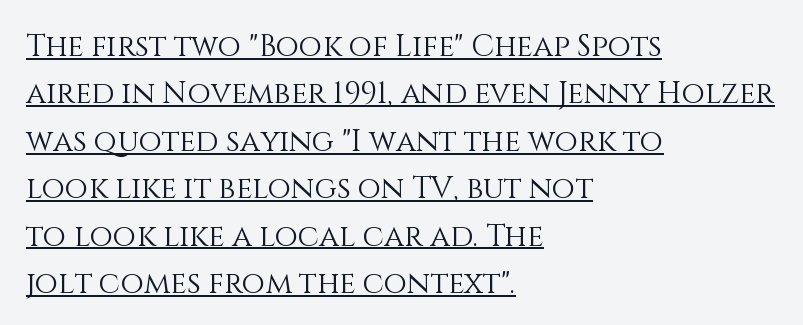
Weight class: somewhere from thin through regular. If you drew a line through each stem, it would be perfectly vertical. Every row of glyphs begins at an identical x-position on the left. Notice how a bar underscores the lettering throughout. Reading down the column, the eye jumps a familiar distance to each next line. Nothing unusual about the tracking: characters are spaced as the font intends.
